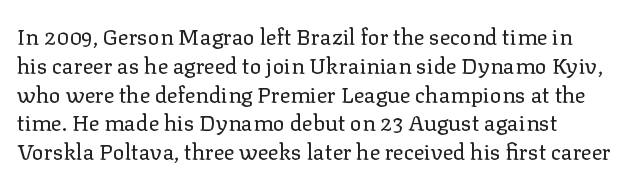
Q: Is the text bold? A: No.
Q: Is the text italic (slanted)? A: No, it is upright.
Q: Is the text underlined? A: No.
Q: How is the paragraph aligned? A: Left-aligned.
Q: Is the spacing between letters normal or unusually wide? A: Normal.
Q: Is the spacing between lines tight, normal or loose? A: Normal.
